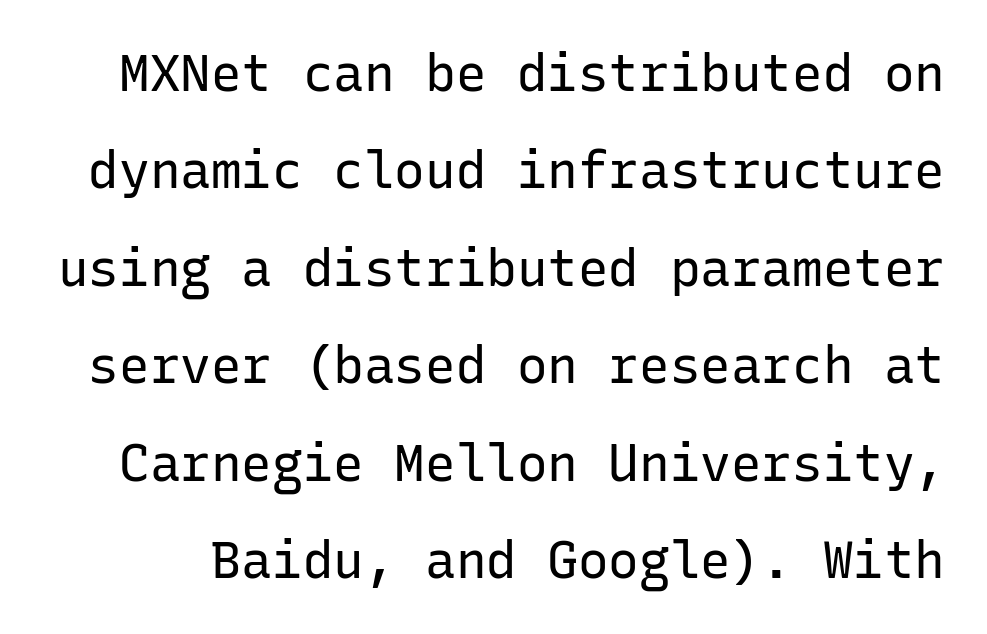
The image shows 51 px regular-weight sans-serif type, upright, monospaced; set loose line spacing (1.91x), normal letter spacing, not underlined; low stroke contrast and a medium x-height.
